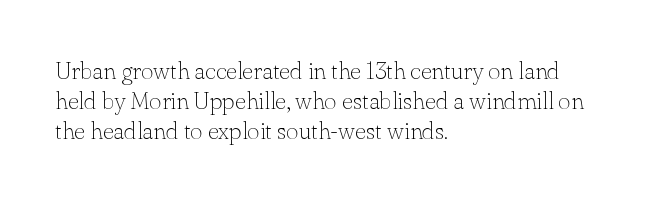
If you drew a line through each stem, it would be perfectly vertical. Tracking value appears to be zero — textbook default spacing. The rag falls on the right side of this text block. The face looks like a standard text weight, possibly lighter. The string is rendered with underlining switched off.
